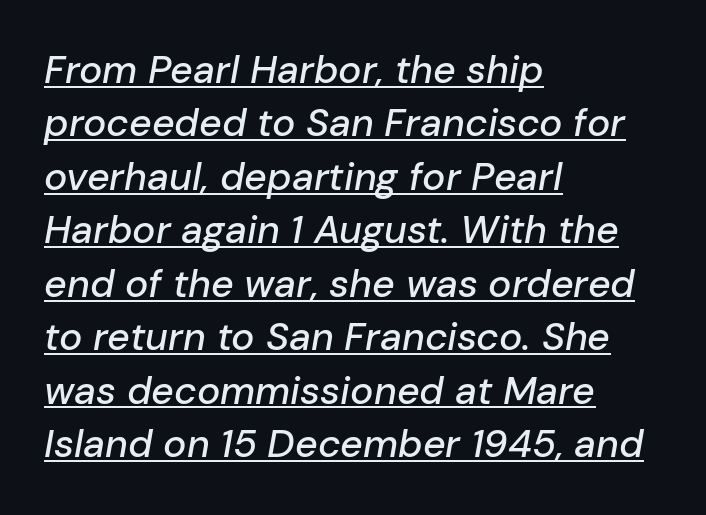
Q: Is the text italic (slanted)? A: Yes, it leans right by about 10 degrees.
Q: Is the text underlined? A: Yes.
Q: How is the paragraph aligned? A: Left-aligned.
Q: Is the spacing between letters normal or unusually wide? A: Normal.
Q: Is the spacing between lines tight, normal or loose? A: Normal.
Q: Width (condensed, normal, or wide)? A: Normal.
Q: Stroke contrast? A: Low.
Q: x-height? A: Medium.
Q: Monospaced? A: No.
